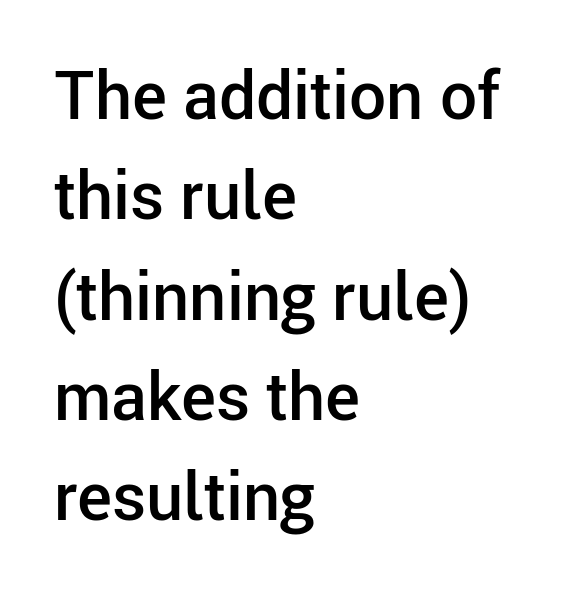
The image shows 66 px semibold sans-serif type, upright; set left-aligned, normal line spacing (1.52x), normal letter spacing, not underlined; low stroke contrast and a medium x-height.
